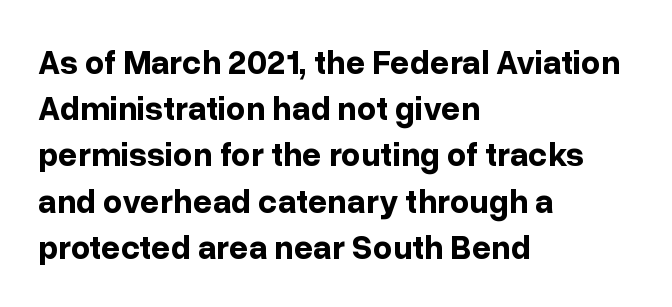
The vertical gap from one line to the next is medium. The rendering uses natural spacing where letterforms have individual widths. If you drew a line through each stem, it would be perfectly vertical. The passage shown has conventional tracking throughout. Lines of text with bare space underneath. To sum up the face: it is a sans, with no serifs.
